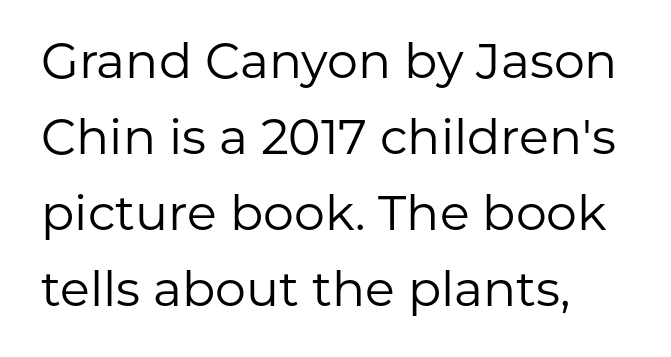
{"serif": "no", "italic": "no", "bold": "no", "weight": "regular", "width": "normal", "stroke_contrast": "low", "x_height": "medium", "monospaced": "no", "underline": "no", "align": "left", "line_spacing": "normal", "line_spacing_ratio": 1.55, "letter_spacing": "normal", "letter_spacing_em": 0.0, "glyph_px": 49}
